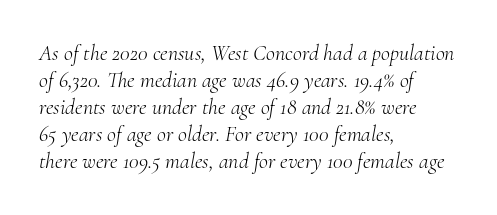
Q: Is the text bold? A: No.
Q: Is the text italic (slanted)? A: Yes, it leans right by about 10 degrees.
Q: Is the text underlined? A: No.
Q: How is the paragraph aligned? A: Left-aligned.
Q: Is the spacing between letters normal or unusually wide? A: Normal.
